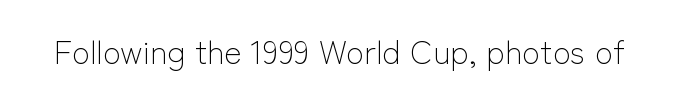
{"serif": "no", "italic": "no", "bold": "no", "weight": "light", "width": "normal", "stroke_contrast": "low", "x_height": "medium", "monospaced": "no", "underline": "no", "letter_spacing": "normal", "letter_spacing_em": 0.0, "glyph_px": 33}
